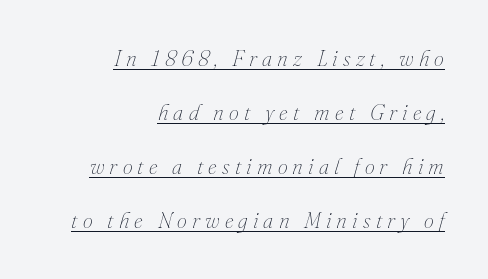
{"italic": "yes", "lean": "right", "slant_degrees": 16, "bold": "no", "underline": "yes", "align": "right", "line_spacing": "loose", "line_spacing_ratio": 2.46, "letter_spacing": "wide", "letter_spacing_em": 0.24, "glyph_px": 22}
